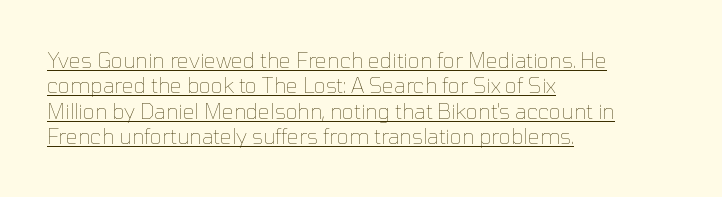
Q: Is the text bold? A: No.
Q: Is the text italic (slanted)? A: No, it is upright.
Q: Is the text underlined? A: Yes.
Q: How is the paragraph aligned? A: Left-aligned.
Q: Is the spacing between letters normal or unusually wide? A: Normal.
